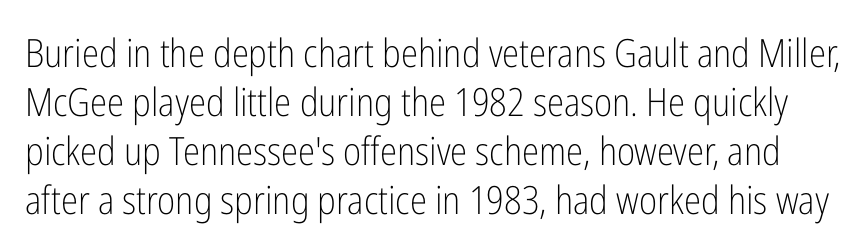
{"serif": "no", "italic": "no", "bold": "no", "weight": "light", "width": "condensed", "stroke_contrast": "low", "x_height": "medium", "monospaced": "no", "underline": "no", "line_spacing": "normal", "line_spacing_ratio": 1.26, "letter_spacing": "normal", "letter_spacing_em": 0.0, "glyph_px": 39}
